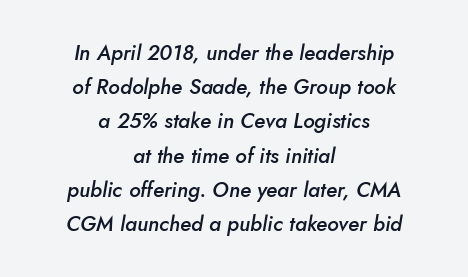
{"italic": "yes", "lean": "right", "slant_degrees": 10, "bold": "semi", "underline": "no", "align": "center", "line_spacing": "normal", "line_spacing_ratio": 1.63, "letter_spacing": "normal", "letter_spacing_em": 0.0, "glyph_px": 21}
